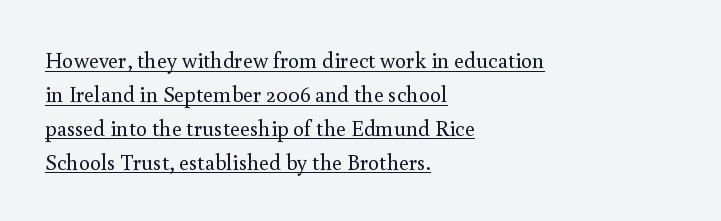
The gaps between neighbouring characters are ordinary and unremarkable. What's the leading like? Ordinary, nothing unusual. If you drew a ruler down the left edge, every line would touch it. The typography opts for an upright posture over an oblique one.
